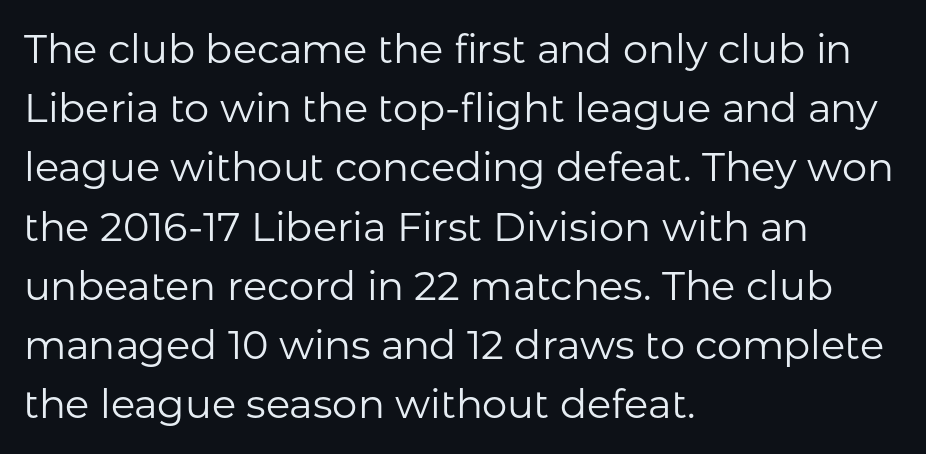
These lines stack with their left ends in a neat column. Each stroke keeps to a modest, everyday thickness or less. The glyphs are unaccompanied by any horizontal stroke below them. The face used here is a sans, in the tradition of grotesques and geometrics.
